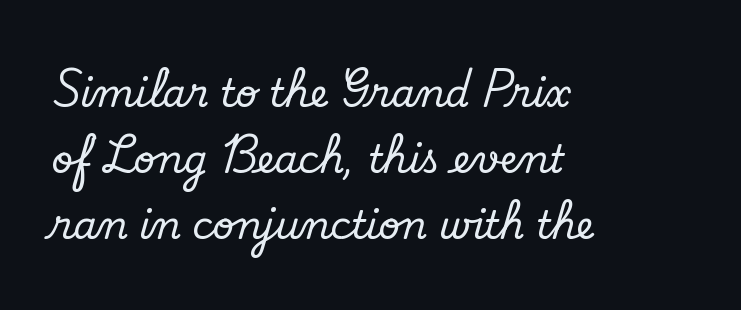
Where is the straight margin? On the left. The face used here is seriffed, in the tradition of book romans. Honestly, the letter spacing is just normal — you wouldn't notice it. These lines are rendered in a variable-pitch font.
